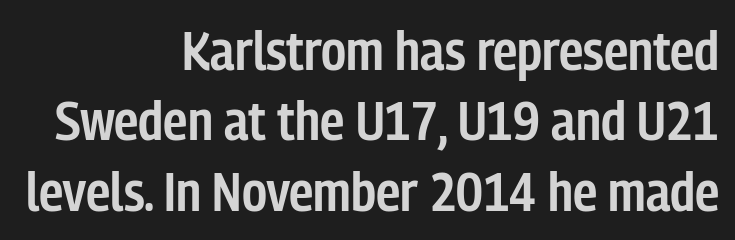
Q: Is the text bold? A: Semi-bold.
Q: Is the text italic (slanted)? A: No, it is upright.
Q: Is the typeface a serif or a sans-serif typeface? A: Sans-serif.
Q: Is the text underlined? A: No.
Q: How is the paragraph aligned? A: Right-aligned.
Q: Is the spacing between letters normal or unusually wide? A: Normal.
Q: Is the spacing between lines tight, normal or loose? A: Normal.
Q: Width (condensed, normal, or wide)? A: Condensed.
Q: Stroke contrast? A: Low.
Q: x-height? A: Medium.
Q: Monospaced? A: No.
